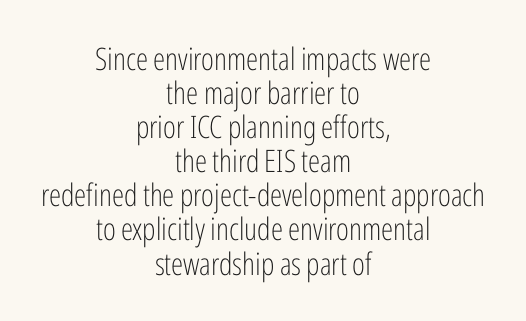
{"serif": "no", "italic": "no", "bold": "no", "weight": "light", "width": "condensed", "stroke_contrast": "low", "x_height": "medium", "monospaced": "no", "underline": "no", "align": "center", "line_spacing": "tight", "line_spacing_ratio": 1.1, "letter_spacing": "normal", "letter_spacing_em": 0.0, "glyph_px": 31}
